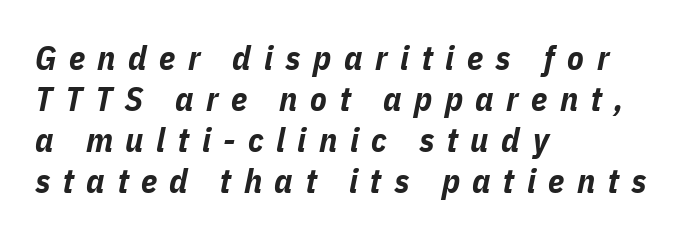
Q: Is the text bold? A: Yes.
Q: Is the text italic (slanted)? A: Yes, it leans right by about 11 degrees.
Q: Is the text underlined? A: No.
Q: How is the paragraph aligned? A: Left-aligned.
Q: Is the spacing between letters normal or unusually wide? A: Unusually wide.
Q: Width (condensed, normal, or wide)? A: Condensed.
Q: Stroke contrast? A: Low.
Q: x-height? A: Medium.
Q: Monospaced? A: No.
